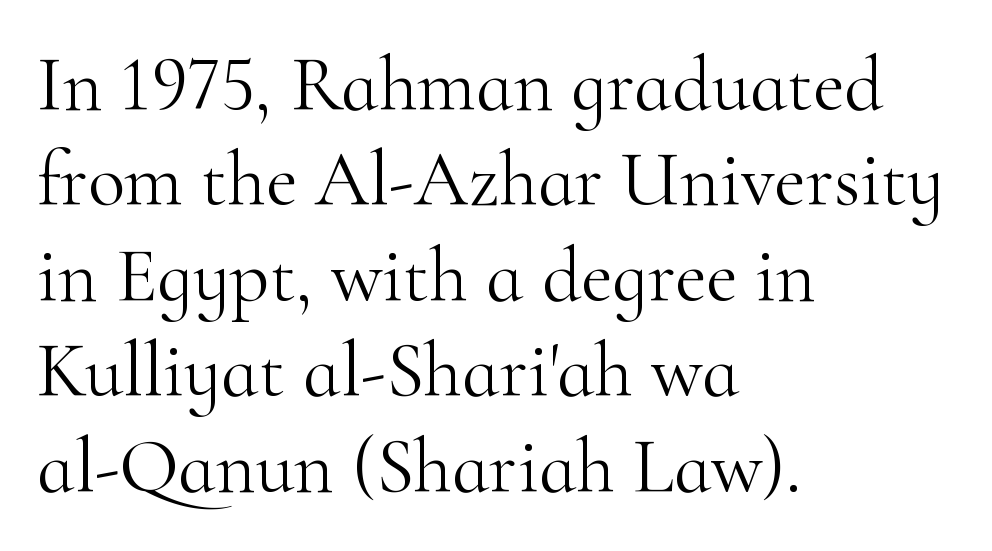
{"serif": "yes", "italic": "no", "bold": "no", "weight": "light", "width": "normal", "stroke_contrast": "high", "x_height": "small", "monospaced": "no", "underline": "no", "align": "left", "line_spacing_ratio": 1.24, "letter_spacing": "normal", "letter_spacing_em": 0.0, "glyph_px": 77}
